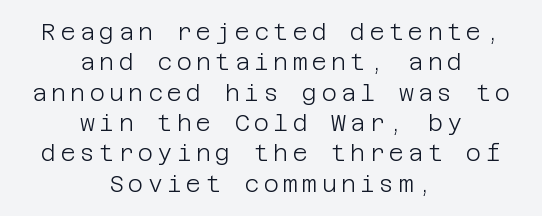
Q: Is the text bold? A: No.
Q: Is the text italic (slanted)? A: No, it is upright.
Q: Is the text underlined? A: No.
Q: How is the paragraph aligned? A: Centered.
Q: Is the spacing between lines tight, normal or loose? A: Normal.
